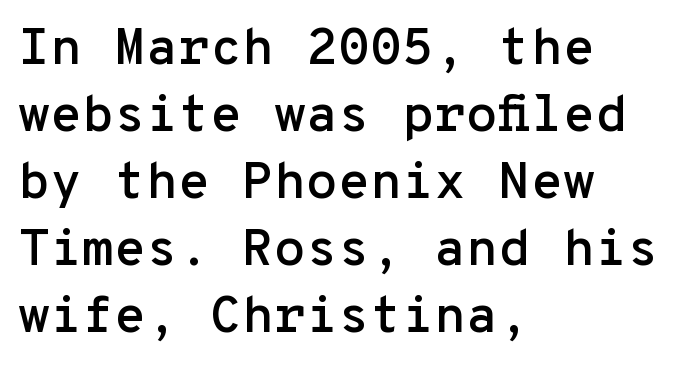
Q: Is the text italic (slanted)? A: No, it is upright.
Q: Is the typeface a serif or a sans-serif typeface? A: Sans-serif.
Q: Is the text underlined? A: No.
Q: How is the paragraph aligned? A: Left-aligned.
Q: Is the spacing between letters normal or unusually wide? A: Normal.
Q: Is the spacing between lines tight, normal or loose? A: Normal.
Q: Width (condensed, normal, or wide)? A: Normal.
Q: Stroke contrast? A: Low.
Q: x-height? A: Medium.
Q: Monospaced? A: Yes.
